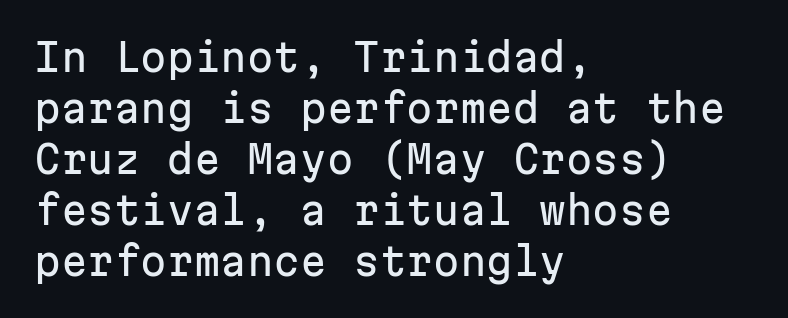
Q: Is the text italic (slanted)? A: No, it is upright.
Q: Is the typeface a serif or a sans-serif typeface? A: Sans-serif.
Q: Is the text underlined? A: No.
Q: How is the paragraph aligned? A: Left-aligned.
Q: Is the spacing between letters normal or unusually wide? A: Normal.
Q: Is the spacing between lines tight, normal or loose? A: Normal.
Q: Width (condensed, normal, or wide)? A: Normal.
Q: Stroke contrast? A: Low.
Q: x-height? A: Medium.
Q: Monospaced? A: Yes.
